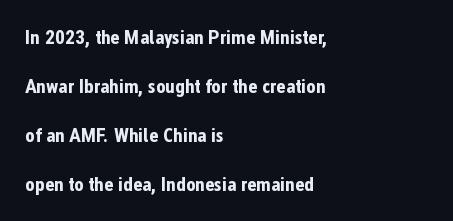
Q: Is the text bold? A: Yes.
Q: Is the text italic (slanted)? A: No, it is upright.
Q: Is the text underlined? A: No.
Q: How is the paragraph aligned? A: Left-aligned.
Q: Is the spacing between letters normal or unusually wide? A: Normal.
Q: Is the spacing between lines tight, normal or loose? A: Loose.
